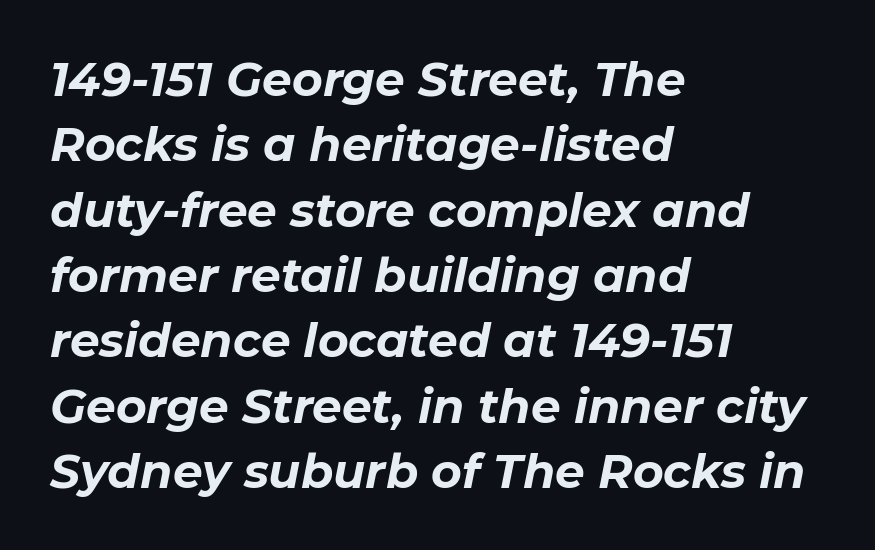
{"italic": "yes", "lean": "right", "slant_degrees": 11, "bold": "yes", "weight": "bold", "width": "normal", "stroke_contrast": "low", "x_height": "medium", "monospaced": "no", "underline": "no", "align": "left", "line_spacing": "normal", "line_spacing_ratio": 1.39, "letter_spacing": "normal", "letter_spacing_em": 0.0, "glyph_px": 47}
